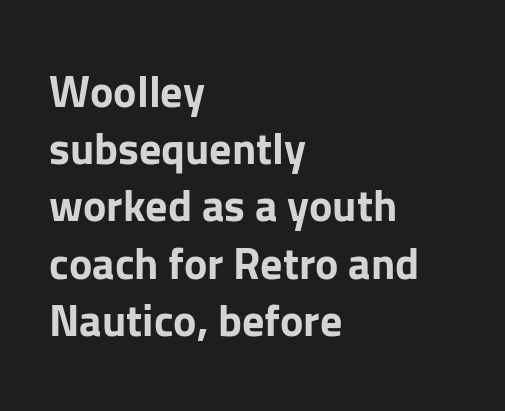
A typesetter would label this face a sans. If you drew a line through each stem, it would be perfectly vertical. Note the varied advance widths — an 'i' is clearly narrower than an 'm'. Type without underlining.
